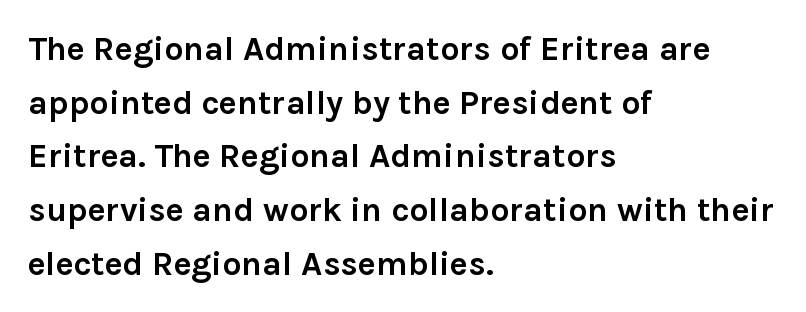
{"serif": "no", "italic": "no", "bold": "yes", "weight": "semibold", "width": "normal", "x_height": "medium", "monospaced": "no", "underline": "no", "align": "left", "line_spacing": "normal", "line_spacing_ratio": 1.58, "letter_spacing": "normal", "letter_spacing_em": 0.0, "glyph_px": 34}
